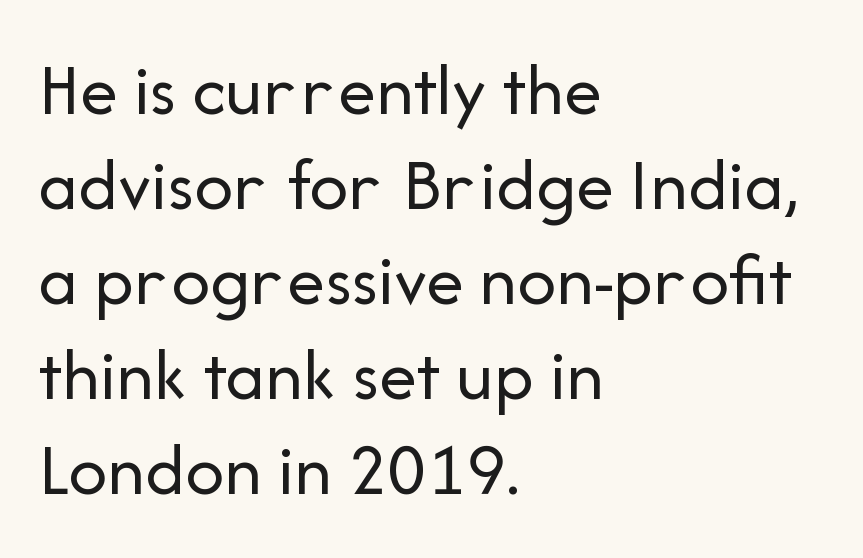
Q: Is the text bold? A: No.
Q: Is the text italic (slanted)? A: No, it is upright.
Q: Is the typeface a serif or a sans-serif typeface? A: Sans-serif.
Q: Is the text underlined? A: No.
Q: How is the paragraph aligned? A: Left-aligned.
Q: Is the spacing between letters normal or unusually wide? A: Normal.
Q: Is the spacing between lines tight, normal or loose? A: Normal.
Q: Width (condensed, normal, or wide)? A: Normal.
Q: Stroke contrast? A: Low.
Q: x-height? A: Medium.
Q: Monospaced? A: No.
